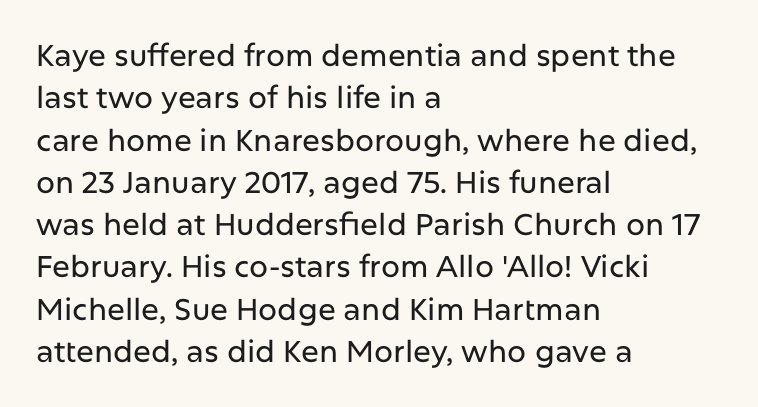
{"serif": "no", "italic": "no", "width": "normal", "stroke_contrast": "low", "x_height": "medium", "monospaced": "no", "underline": "no", "align": "left", "line_spacing": "normal", "line_spacing_ratio": 1.41, "letter_spacing": "normal", "letter_spacing_em": 0.0, "glyph_px": 30}
